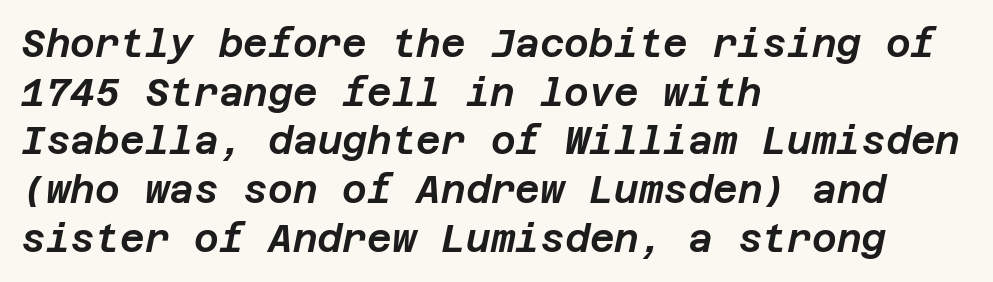
The image shows 38 px text type, italic (leaning right); set left-aligned, normal line spacing (1.28x), normal letter spacing, not underlined; low stroke contrast and a large x-height.
